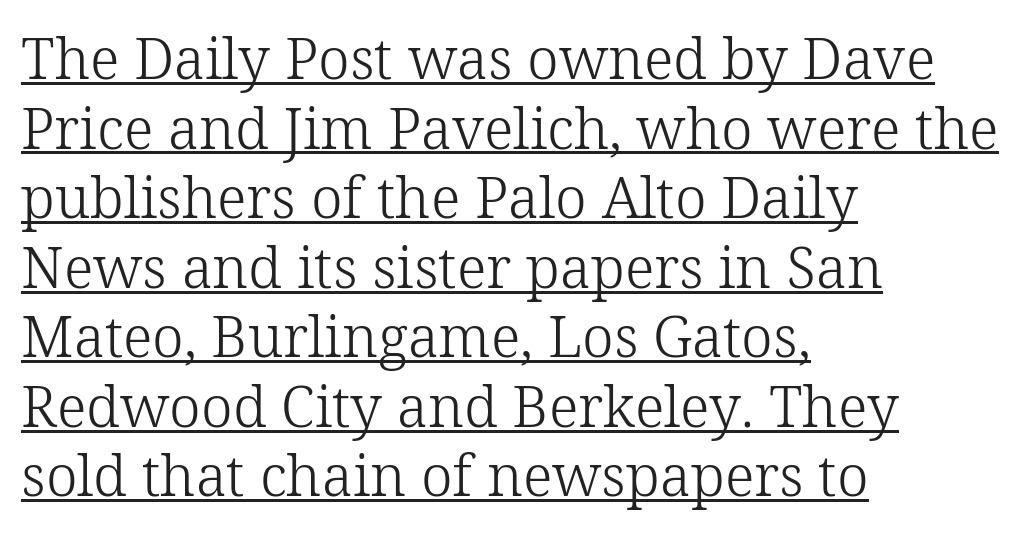
Q: Is the text bold? A: No.
Q: Is the text italic (slanted)? A: No, it is upright.
Q: Is the typeface a serif or a sans-serif typeface? A: Serif.
Q: Is the text underlined? A: Yes.
Q: How is the paragraph aligned? A: Left-aligned.
Q: Is the spacing between letters normal or unusually wide? A: Normal.
Q: Width (condensed, normal, or wide)? A: Normal.
Q: Stroke contrast? A: Low.
Q: x-height? A: Medium.
Q: Monospaced? A: No.
